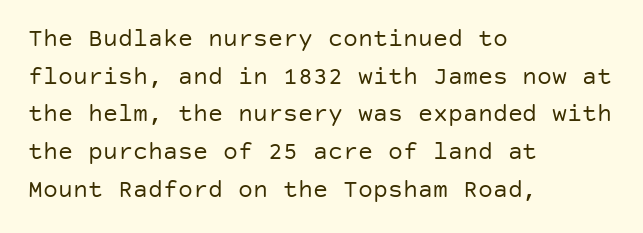
The image shows 25 px text type, upright; set left-aligned, normal line spacing (1.51x), normal letter spacing, not underlined.
